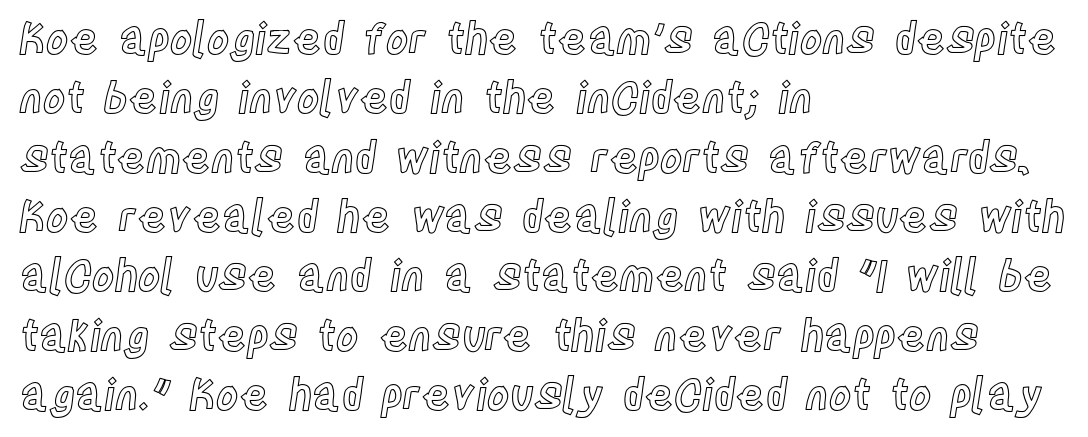
{"width": "condensed", "x_height": "large", "monospaced": "no", "underline": "no", "align": "left", "line_spacing": "normal", "line_spacing_ratio": 1.38, "letter_spacing": "normal", "letter_spacing_em": 0.0, "glyph_px": 43}
